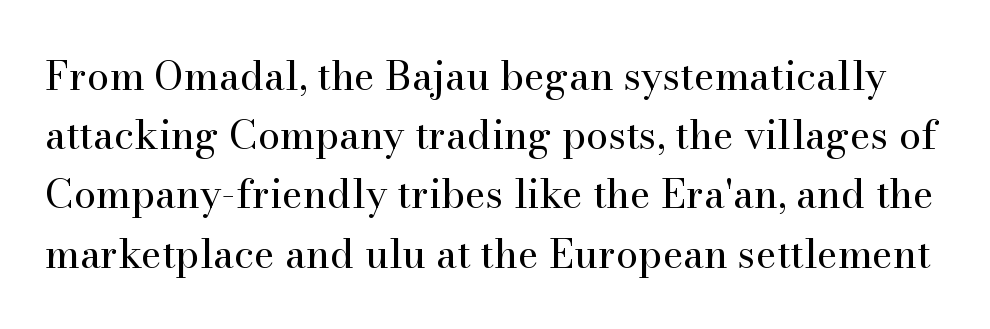
The image shows 40 px regular-weight serif type, upright; set normal line spacing (1.48x), normal letter spacing, not underlined; high stroke contrast and a small x-height.
